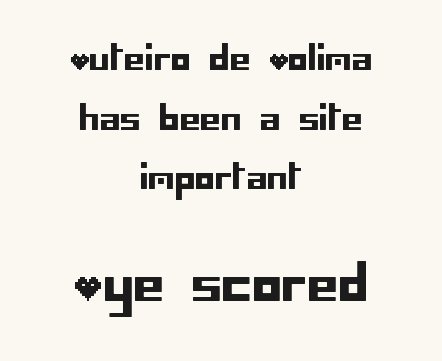
{"serif": "no", "italic": "no", "width": "normal", "stroke_contrast": "low", "x_height": "large", "underline": "no", "align": "center", "line_spacing_ratio": 1.81, "letter_spacing": "normal", "letter_spacing_em": 0.0, "larger_block": "second", "size_ratio": 1.48, "glyph_px": 49}
